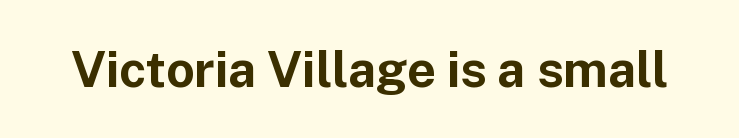
I'd call this a sans setting — the letters go barefoot. Does extra space separate the letters? No, they use regular spacing. Each letter keeps its own natural width here, so spacing adapts to shape. Beneath every word, the page is bare. These lines carry a lot of weight — the face is fully bold. Do the letters lean? They stand straight.
